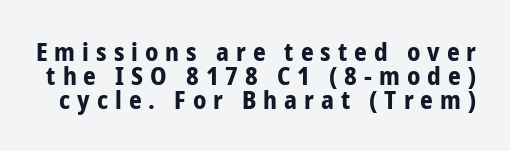
{"italic": "no", "bold": "yes", "underline": "no", "line_spacing": "tight", "line_spacing_ratio": 0.96, "letter_spacing": "wide", "letter_spacing_em": 0.28, "glyph_px": 25}
